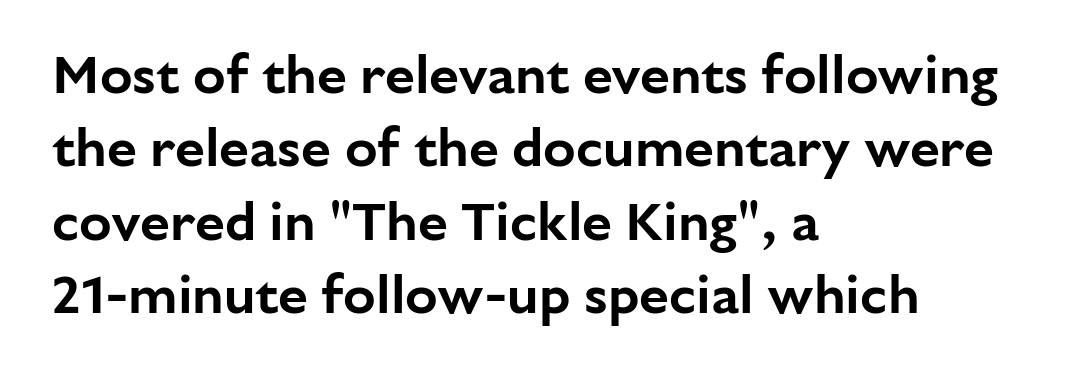
{"serif": "no", "italic": "no", "width": "normal", "stroke_contrast": "low", "x_height": "medium", "monospaced": "no", "underline": "no", "align": "left", "line_spacing": "normal", "line_spacing_ratio": 1.36, "letter_spacing": "normal", "letter_spacing_em": 0.0, "glyph_px": 54}
